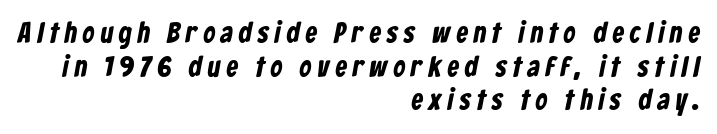
Q: Is the text bold? A: Yes.
Q: Is the typeface a serif or a sans-serif typeface? A: Sans-serif.
Q: Is the text underlined? A: No.
Q: How is the paragraph aligned? A: Right-aligned.
Q: Is the spacing between letters normal or unusually wide? A: Unusually wide.
Q: Width (condensed, normal, or wide)? A: Condensed.
Q: Stroke contrast? A: Low.
Q: x-height? A: Medium.
Q: Monospaced? A: No.
